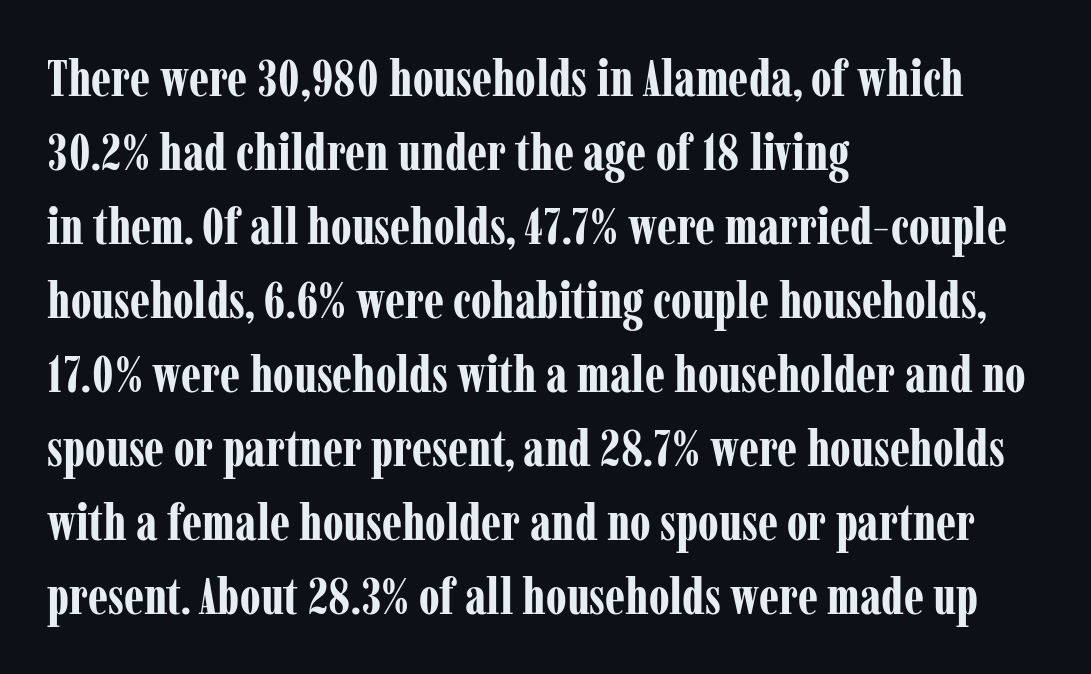
A student would call this left alignment; a typographer would say flush left, rag right. Thick stems and heavy bowls — unmistakably bold. Vertical spacing — default. Note the varied advance widths — an 'i' is clearly narrower than an 'm'.
